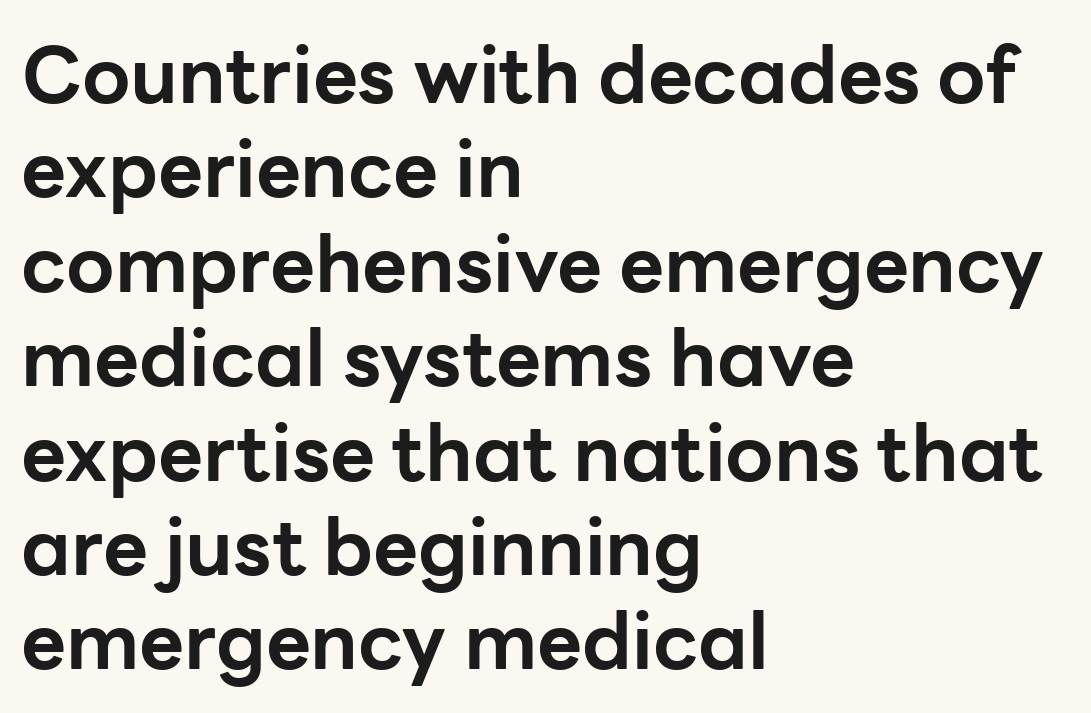
{"serif": "no", "italic": "no", "bold": "yes", "weight": "bold", "width": "normal", "stroke_contrast": "low", "x_height": "medium", "monospaced": "no", "underline": "no", "align": "left", "line_spacing_ratio": 1.21, "letter_spacing": "normal", "letter_spacing_em": 0.0, "glyph_px": 78}
